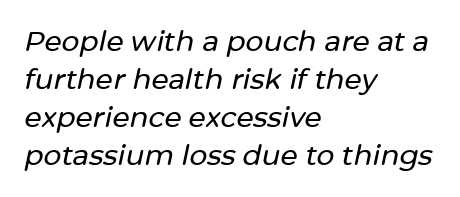
{"italic": "yes", "lean": "right", "slant_degrees": 12, "width": "normal", "stroke_contrast": "low", "x_height": "medium", "monospaced": "no", "underline": "no", "align": "left", "line_spacing": "normal", "line_spacing_ratio": 1.36, "letter_spacing": "normal", "letter_spacing_em": 0.0, "glyph_px": 28}
